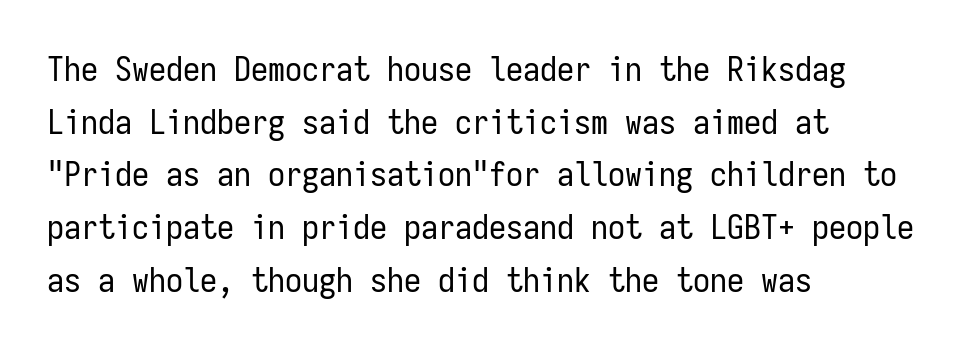
Q: Is the text bold? A: No.
Q: Is the text italic (slanted)? A: No, it is upright.
Q: Is the typeface a serif or a sans-serif typeface? A: Sans-serif.
Q: Is the text underlined? A: No.
Q: How is the paragraph aligned? A: Left-aligned.
Q: Is the spacing between letters normal or unusually wide? A: Normal.
Q: Is the spacing between lines tight, normal or loose? A: Normal.
Q: Width (condensed, normal, or wide)? A: Condensed.
Q: Stroke contrast? A: Low.
Q: x-height? A: Medium.
Q: Monospaced? A: Yes.
